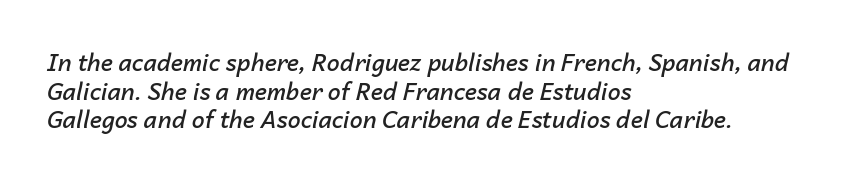
The image shows 23 px text type, italic (leaning right); set left-aligned, line spacing 1.24x, normal letter spacing, not underlined.
